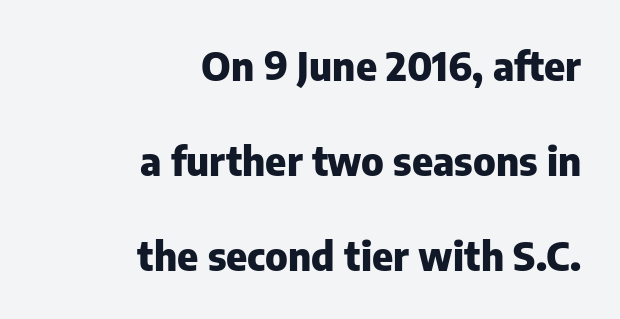
Letter spacing: default. One glance says open: line gaps are wider than usual. Is this a fixed-width face? No — the glyphs have proportional, varying widths. Descenders are the only things crossing below the line. The lines in this sample share a right terminus and differ only in where they begin.
